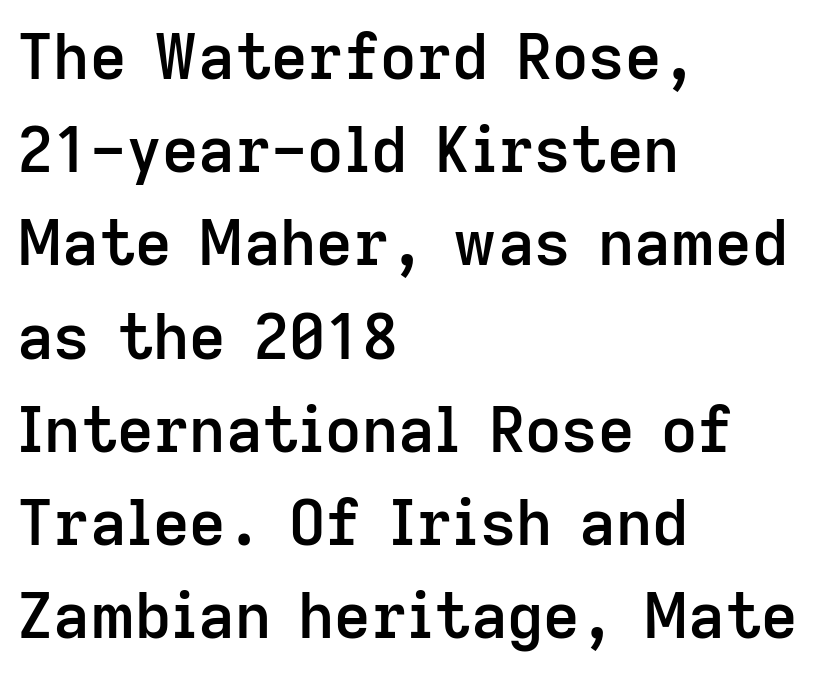
{"serif": "no", "italic": "no", "bold": "semi", "weight": "semibold", "width": "normal", "stroke_contrast": "low", "x_height": "medium", "monospaced": "no", "underline": "no", "align": "left", "line_spacing": "normal", "line_spacing_ratio": 1.48, "letter_spacing": "normal", "letter_spacing_em": 0.0, "glyph_px": 63}
